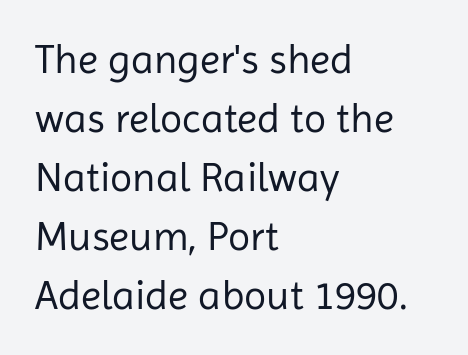
Nothing sits at the stroke ends, so this counts as sans-serif. Letters have the restrained weight of plain body copy at most. Short and long lines alike share a common starting point at left. Style check: upright. This sample keeps an unexceptional amount of space between lines.
